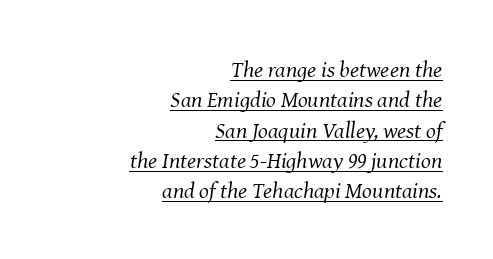
The image shows 23 px text type, italic (leaning right); set right-aligned, normal line spacing (1.32x), normal letter spacing, underlined.
